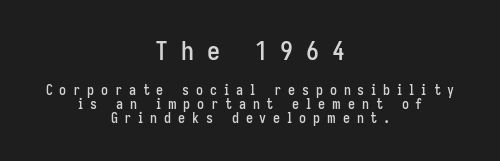
The line-height multiplier appears low, near solid setting. Glyph-to-glyph distance is far greater than everyday printed text. The upper block of text is set noticeably larger than the block beneath it. Ascenders rise straight up at ninety degrees.
